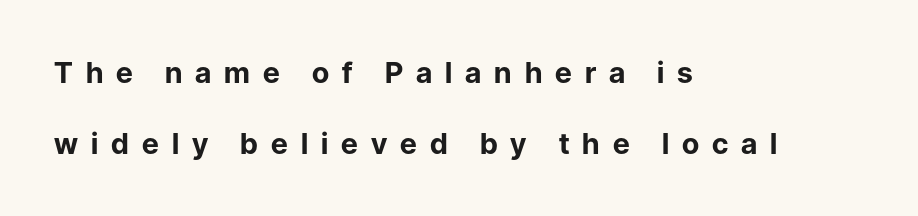
Check the space under the baseline: it is left empty. Strokes here are thick enough to call this a true bold. Left-aligned paragraph, ragged on the right. Each word looks stretched out because of the extra space between its letters.
